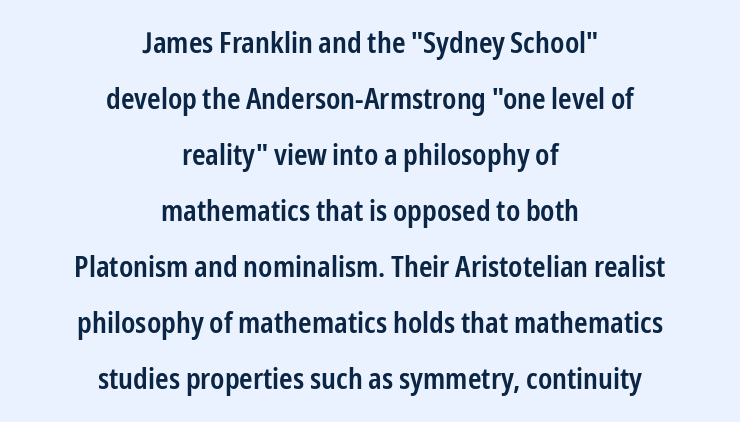
Here the designer chose a conventional face with non-uniform glyph widths. Successive baselines arrive slowly, with a big drop between each. These lines were composed using upright roman letters. This sample uses a sans-serif face.
